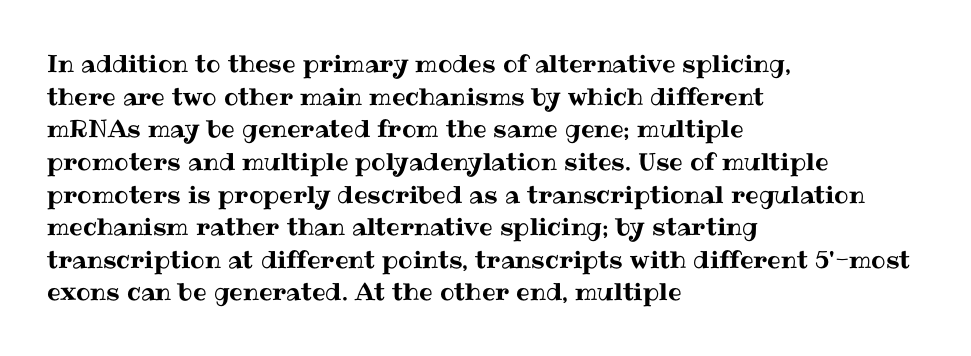
The image shows 24 px text type, upright; set left-aligned, normal line spacing (1.36x), normal letter spacing, not underlined.
